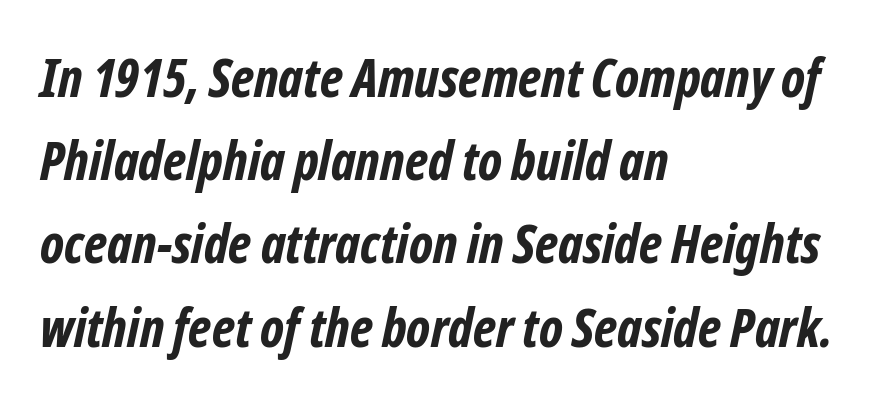
{"serif": "no", "bold": "yes", "weight": "bold", "width": "condensed", "stroke_contrast": "low", "x_height": "medium", "monospaced": "no", "underline": "no", "align": "left", "line_spacing": "normal", "line_spacing_ratio": 1.57, "letter_spacing": "normal", "letter_spacing_em": 0.0, "glyph_px": 53}
